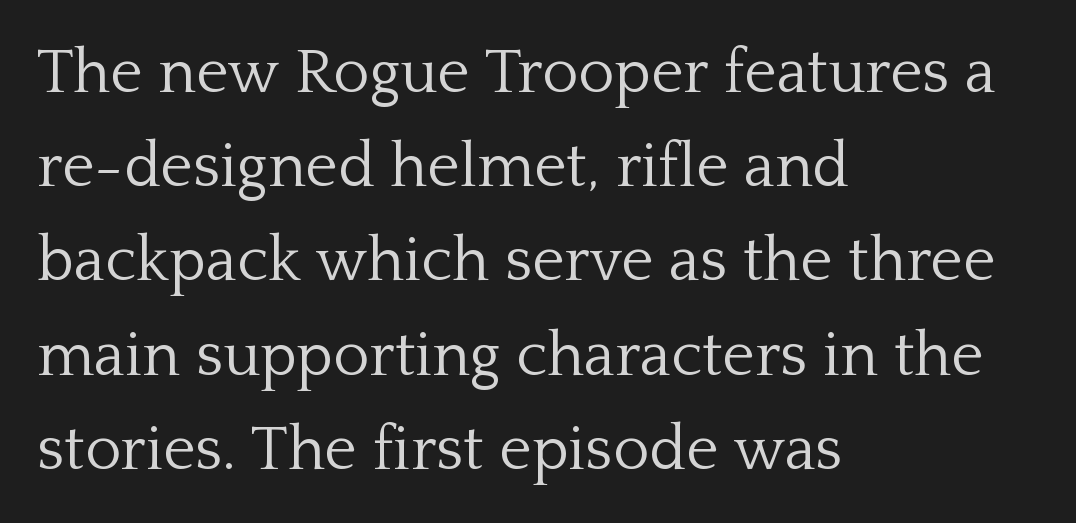
{"serif": "yes", "italic": "no", "bold": "no", "weight": "light", "width": "normal", "stroke_contrast": "low", "x_height": "medium", "monospaced": "no", "underline": "no", "align": "left", "line_spacing": "normal", "line_spacing_ratio": 1.52, "letter_spacing": "normal", "letter_spacing_em": 0.0, "glyph_px": 62}
